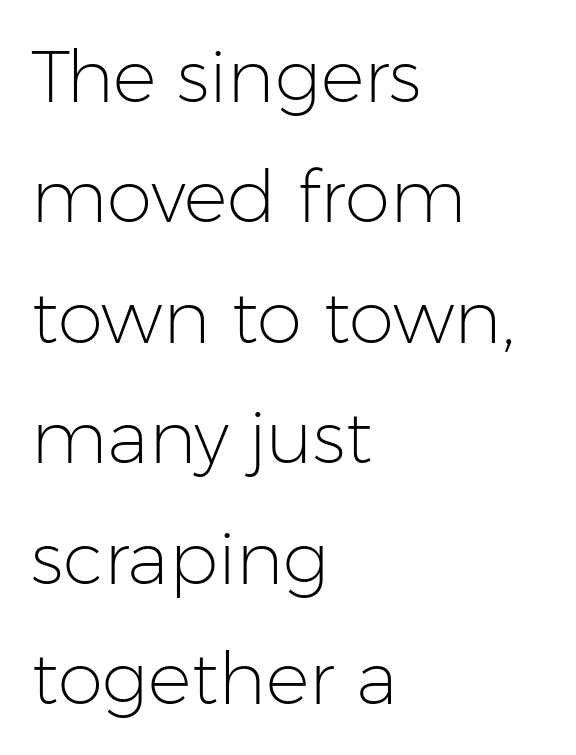
Q: Is the text bold? A: No.
Q: Is the text italic (slanted)? A: No, it is upright.
Q: Is the typeface a serif or a sans-serif typeface? A: Sans-serif.
Q: Is the text underlined? A: No.
Q: How is the paragraph aligned? A: Left-aligned.
Q: Is the spacing between letters normal or unusually wide? A: Normal.
Q: Is the spacing between lines tight, normal or loose? A: Normal.
Q: Width (condensed, normal, or wide)? A: Normal.
Q: Stroke contrast? A: Low.
Q: x-height? A: Medium.
Q: Monospaced? A: No.
